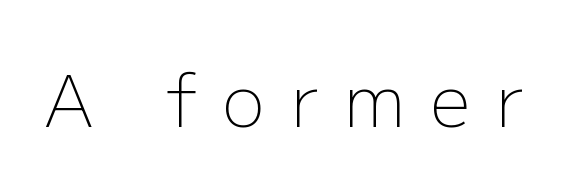
Every character sits straight up, as roman type does. Think of a printed novel: that variable character pitch is what you see here. The cut favours lightness, reaching ordinary text weight at its darkest. Nobody drew a line under any word here. The text was rendered using a sans face with plain stroke endings. Here the glyphs are tracked loosely, breaking word shapes into spaced letters.
